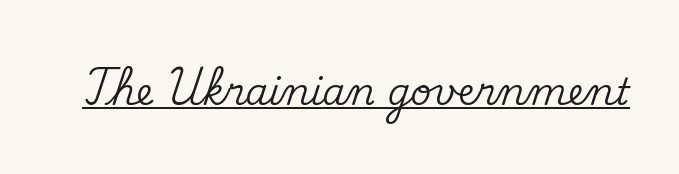
Q: Is the text italic (slanted)? A: Yes.
Q: Is the text underlined? A: Yes.
Q: Is the spacing between letters normal or unusually wide? A: Normal.
Q: Width (condensed, normal, or wide)? A: Normal.
Q: Stroke contrast? A: Medium.
Q: x-height? A: Small.
Q: Monospaced? A: No.
